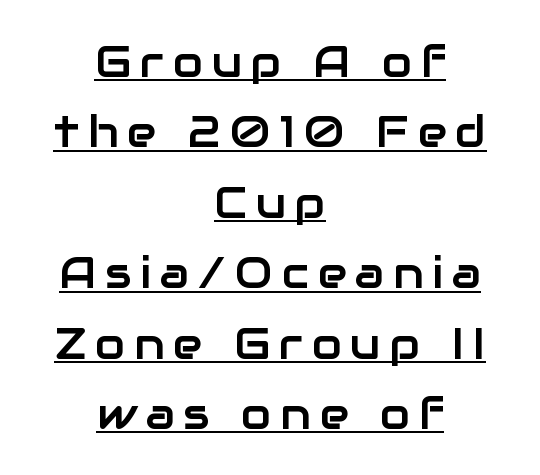
The image shows 44 px sans-serif type, upright; set centered, normal line spacing (1.6x), unusually wide letter spacing (+0.2 em), underlined; low stroke contrast and a medium x-height.
